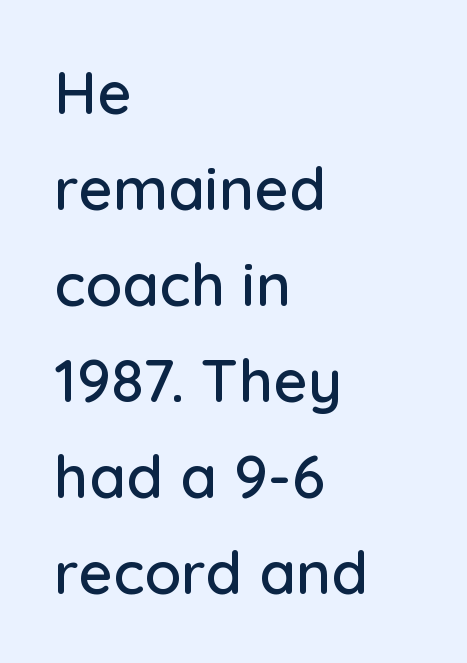
The image shows 60 px sans-serif type, upright; set left-aligned, normal line spacing (1.6x), normal letter spacing, not underlined; low stroke contrast and a medium x-height.
